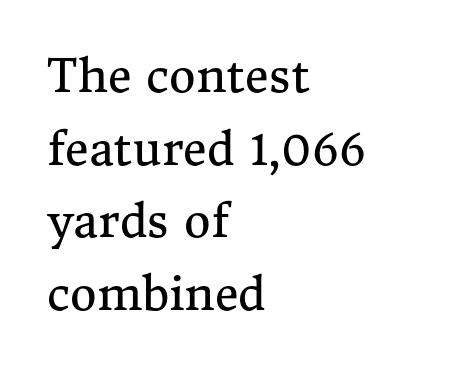
The image shows 46 px regular-weight serif type, upright; set left-aligned, normal line spacing (1.58x), normal letter spacing, not underlined; medium stroke contrast and a medium x-height.
